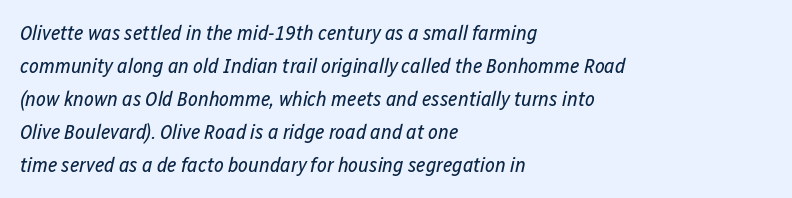
{"italic": "yes", "lean": "right", "slant_degrees": 12, "bold": "no", "underline": "no", "align": "left", "line_spacing": "normal", "line_spacing_ratio": 1.57, "letter_spacing": "normal", "letter_spacing_em": 0.0, "glyph_px": 21}
